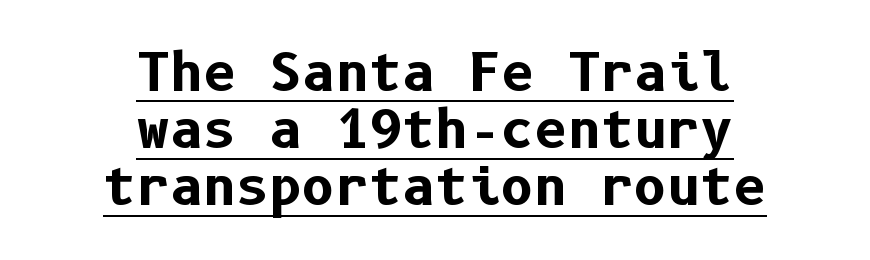
The sample has been set heavy, in full bold. The typeface chosen for these lines omits serifs. The vertical gap from one line to the next is small. A roman cut, with each character standing at attention.
